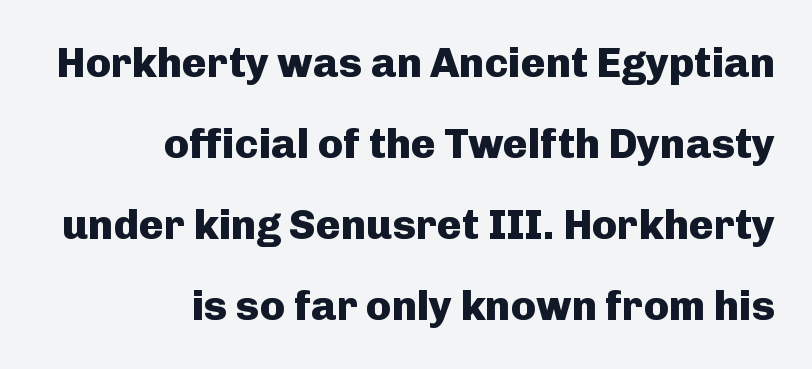
The image shows 42 px heavy sans-serif type, upright; set right-aligned, loose line spacing (1.93x), normal letter spacing, not underlined; low stroke contrast and a medium x-height.
